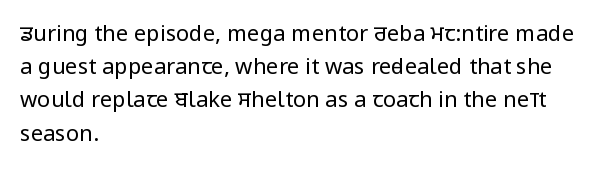
Q: Is the text bold? A: No.
Q: Is the text italic (slanted)? A: No, it is upright.
Q: Is the text underlined? A: No.
Q: How is the paragraph aligned? A: Left-aligned.
Q: Is the spacing between letters normal or unusually wide? A: Normal.
Q: Is the spacing between lines tight, normal or loose? A: Normal.
